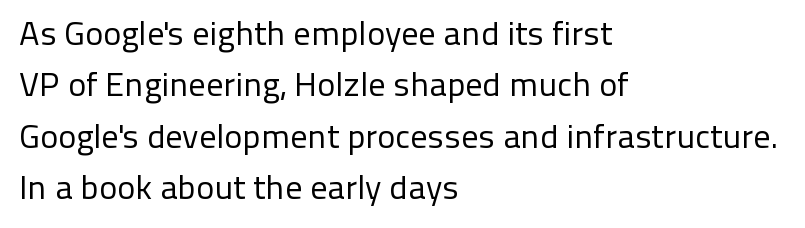
{"serif": "no", "italic": "no", "bold": "no", "weight": "regular", "width": "normal", "stroke_contrast": "low", "x_height": "medium", "monospaced": "no", "underline": "no", "align": "left", "line_spacing": "normal", "line_spacing_ratio": 1.51, "letter_spacing": "normal", "letter_spacing_em": 0.0, "glyph_px": 34}
